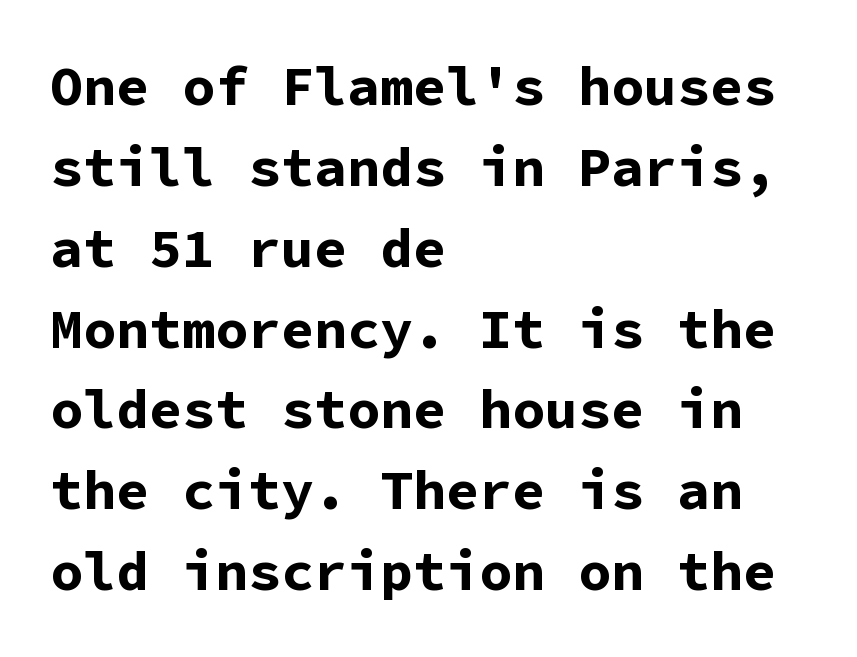
Q: Is the text bold? A: Yes.
Q: Is the text italic (slanted)? A: No, it is upright.
Q: Is the typeface a serif or a sans-serif typeface? A: Sans-serif.
Q: Is the text underlined? A: No.
Q: How is the paragraph aligned? A: Left-aligned.
Q: Is the spacing between letters normal or unusually wide? A: Normal.
Q: Is the spacing between lines tight, normal or loose? A: Normal.
Q: Width (condensed, normal, or wide)? A: Normal.
Q: Stroke contrast? A: Low.
Q: x-height? A: Medium.
Q: Monospaced? A: Yes.
